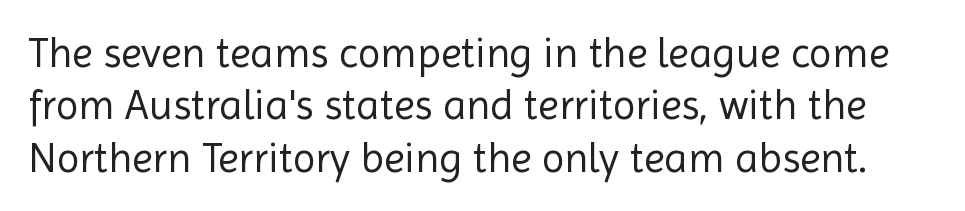
Unbolded letterforms with no extra heft. Normally led — the rows are evenly, conventionally spaced. Note the varied advance widths — an 'i' is clearly narrower than an 'm'. Is there any slant? The stems are plumb. The typeface chosen for these lines omits serifs. The tracking reads as untouched default to a designer's eye.
